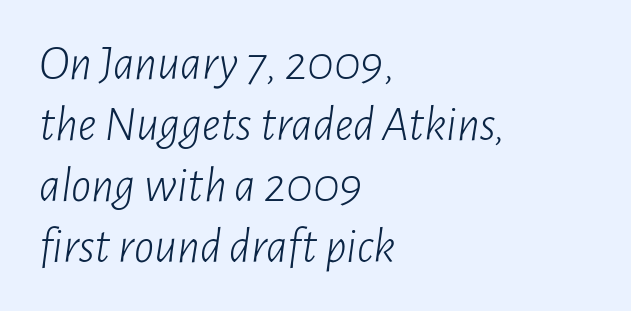
{"italic": "yes", "lean": "right", "slant_degrees": 7, "bold": "no", "weight": "light", "width": "condensed", "stroke_contrast": "low", "x_height": "medium", "monospaced": "no", "underline": "no", "align": "left", "line_spacing_ratio": 1.22, "letter_spacing": "normal", "letter_spacing_em": 0.0, "glyph_px": 50}
